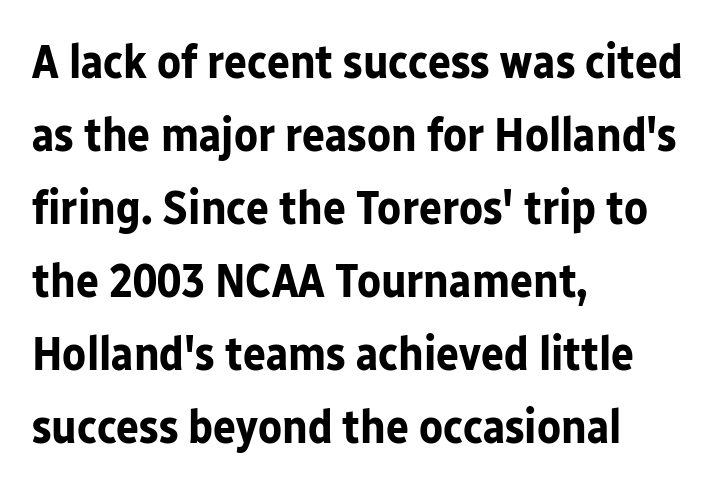
The image shows 48 px bold sans-serif type, upright; set left-aligned, normal line spacing (1.52x), normal letter spacing, not underlined; low stroke contrast and a medium x-height.
